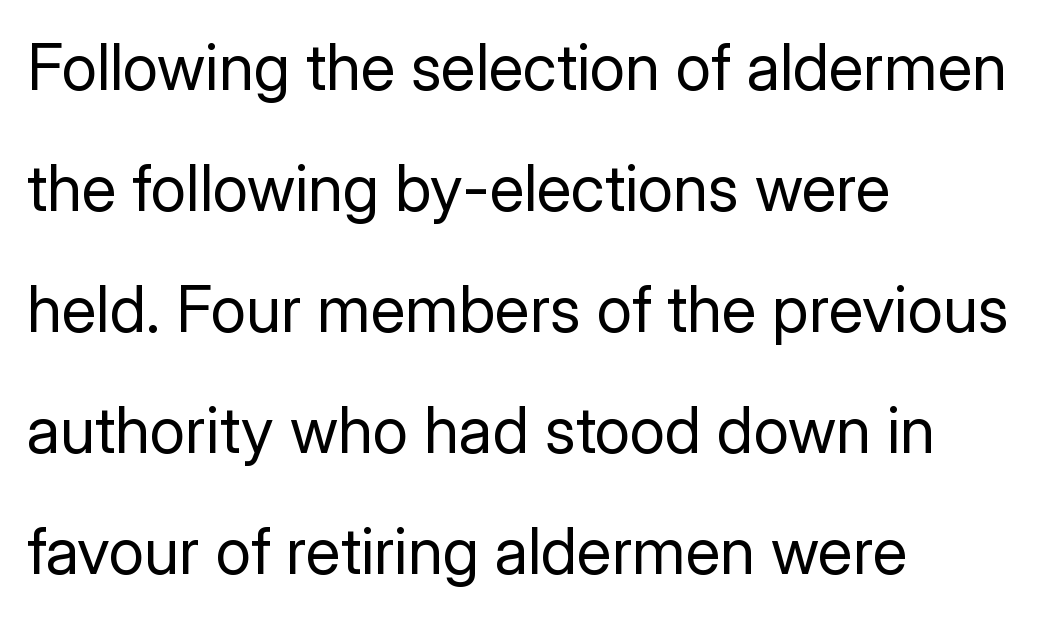
Check under the words: just untouched page. A typesetter would call this proportional, since set widths differ per character. The tracking reads as untouched default to a designer's eye. The glyphs in this specimen are sans serif. The letters stand upright; this is a roman face. No extra ink here — the face is not bold.
